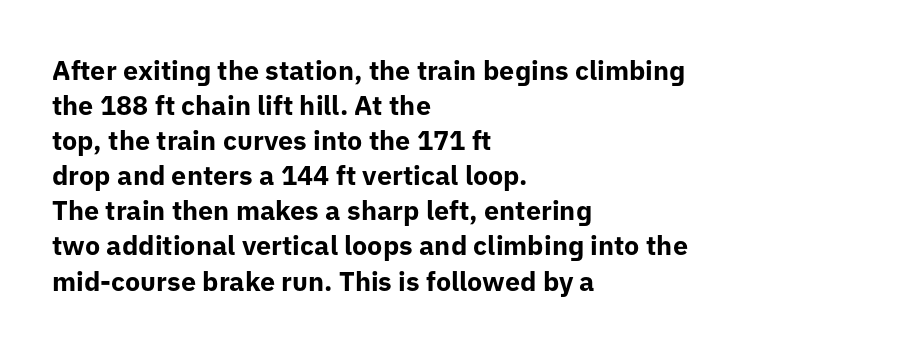
Is there much room between lines? A standard amount, neither cramped nor airy. Emphasis by weight is at full strength: bold. Each word holds together tightly as a unit, with standard inter-letter gaps. Rule under the text: the space is simply empty. Style check: upright. Does the copy run flush right? No — it runs flush left.
